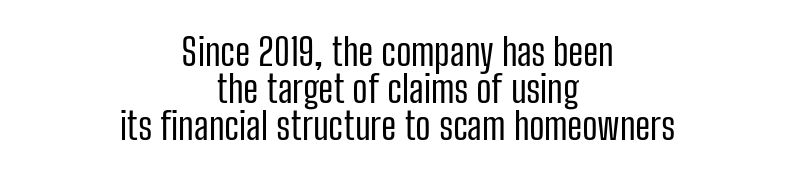
The typesetting does not lean heavy: it is not bold. The letters advance in unequal steps, a hallmark of proportional type. Unmarked baselines from the first word to the last. The lines in this sample share a center point and differ in where they start and stop. Italic? Not at all — the glyphs are vertical.
